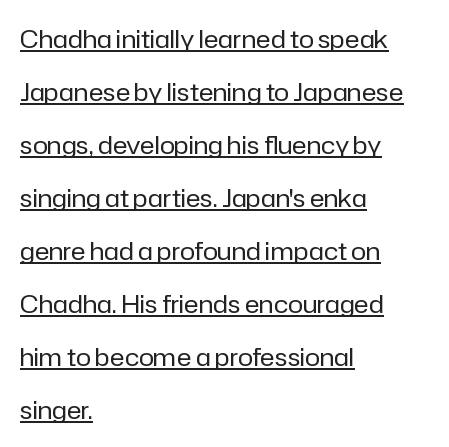
{"italic": "no", "bold": "no", "underline": "yes", "align": "left", "line_spacing": "loose", "line_spacing_ratio": 2.12, "letter_spacing": "normal", "letter_spacing_em": 0.0, "glyph_px": 25}
